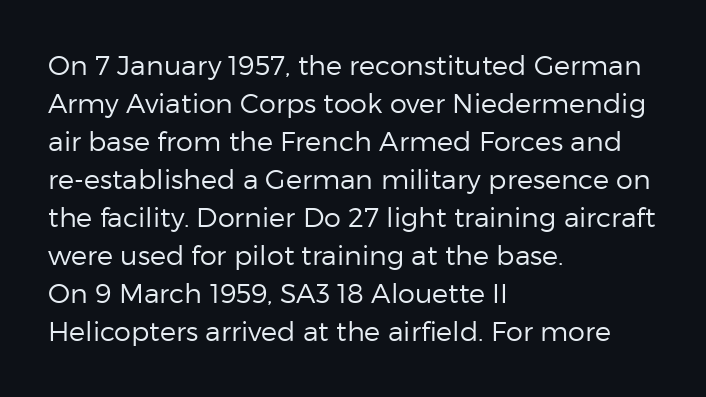
Q: Is the text bold? A: No.
Q: Is the text italic (slanted)? A: No, it is upright.
Q: Is the text underlined? A: No.
Q: How is the paragraph aligned? A: Left-aligned.
Q: Is the spacing between letters normal or unusually wide? A: Normal.
Q: Is the spacing between lines tight, normal or loose? A: Normal.
